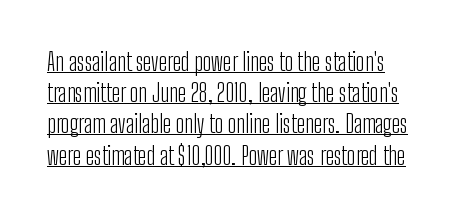
The image shows 24 px text type, upright; set normal line spacing (1.3x), normal letter spacing, underlined.
